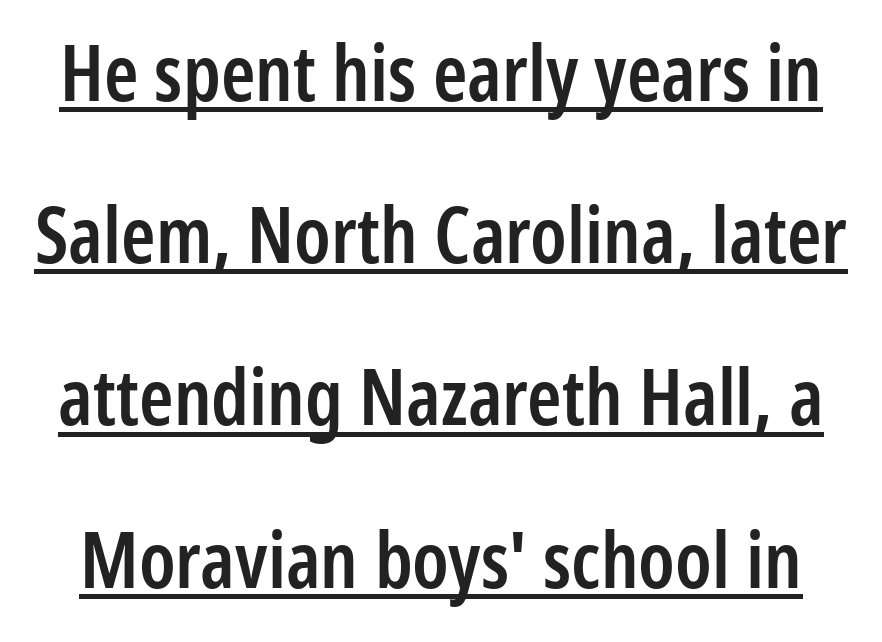
The image shows 78 px semibold, condensed sans-serif type, upright; set loose line spacing (2.08x), normal letter spacing, underlined; low stroke contrast and a medium x-height.
